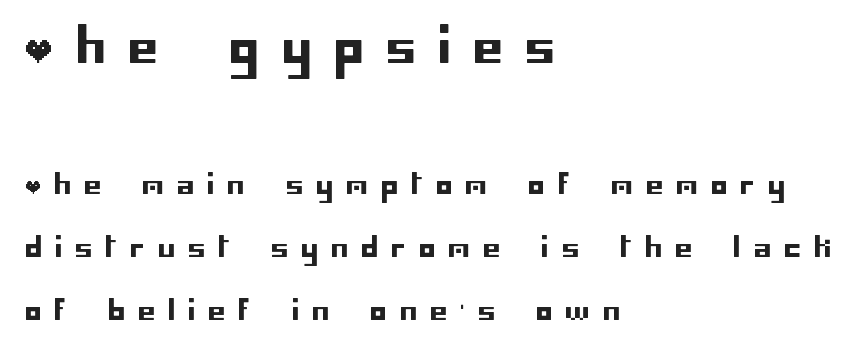
The image shows 47 px sans-serif type, upright; set left-aligned, loose line spacing (2.33x), unusually wide letter spacing (+0.49 em), not underlined; the first (top) block is 1.74x larger; low stroke contrast and a large x-height.
